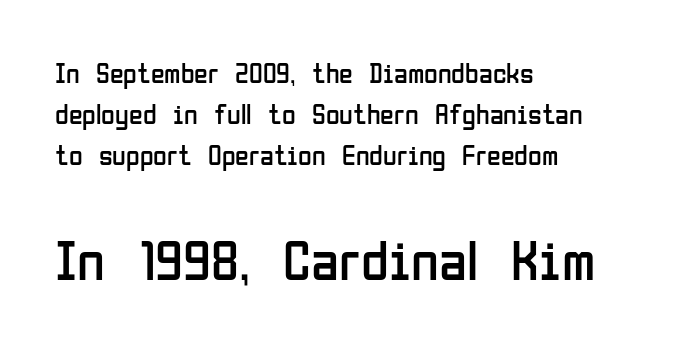
Q: Is the text bold? A: No.
Q: Is the text italic (slanted)? A: No, it is upright.
Q: Is the typeface a serif or a sans-serif typeface? A: Sans-serif.
Q: Is the text underlined? A: No.
Q: How is the paragraph aligned? A: Left-aligned.
Q: Is the spacing between letters normal or unusually wide? A: Normal.
Q: Is the spacing between lines tight, normal or loose? A: Normal.
Q: Which block of text is set in a larger size, the first (top) or the second (bottom)? A: The second (bottom) one.
Q: Width (condensed, normal, or wide)? A: Condensed.
Q: Stroke contrast? A: Low.
Q: x-height? A: Medium.
Q: Monospaced? A: No.
